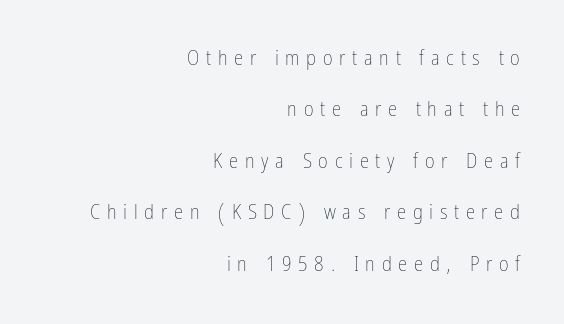
{"italic": "no", "bold": "no", "underline": "no", "align": "right", "line_spacing": "loose", "line_spacing_ratio": 2.45, "letter_spacing": "wide", "letter_spacing_em": 0.32, "glyph_px": 21}
